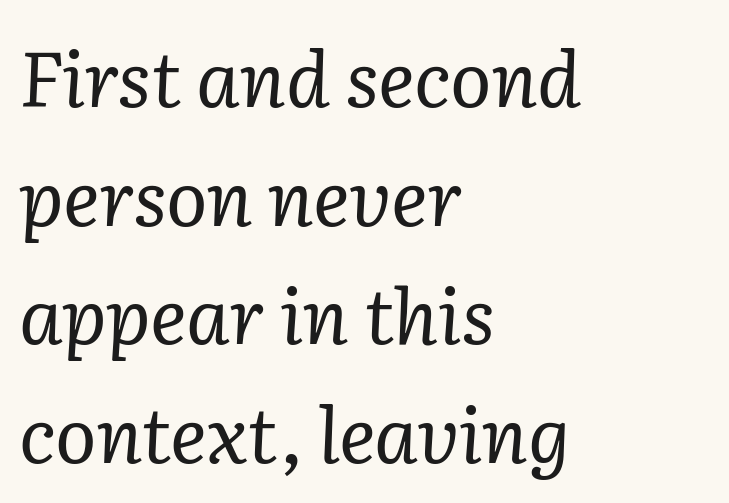
The tracking reads as untouched default to a designer's eye. You can tell from the footed stems that serif type was used. This rendering features lettering with no underline. A typesetter would call this proportional, since set widths differ per character. Compared with a centered layout, this one pins lines to the left instead. Vertically, the passage feels balanced, rows spaced as you'd expect.
